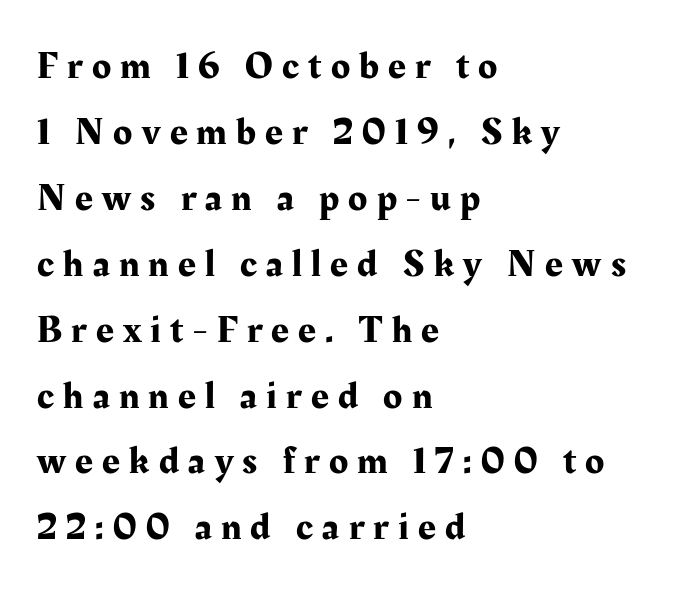
{"serif": "yes", "italic": "no", "width": "normal", "stroke_contrast": "medium", "x_height": "medium", "monospaced": "no", "underline": "no", "align": "left", "line_spacing": "normal", "line_spacing_ratio": 1.69, "letter_spacing": "wide", "letter_spacing_em": 0.24, "glyph_px": 39}
